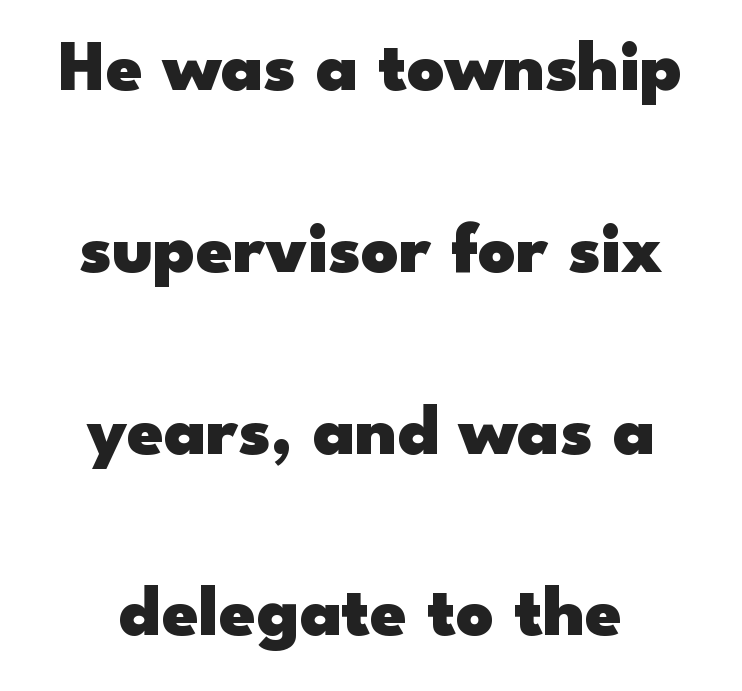
In terms of posture, this sample is upright. Regarding serifs, this sample does without them. Descenders are the only things crossing below the line. Honestly, the rows look like they've been pulled way apart.
